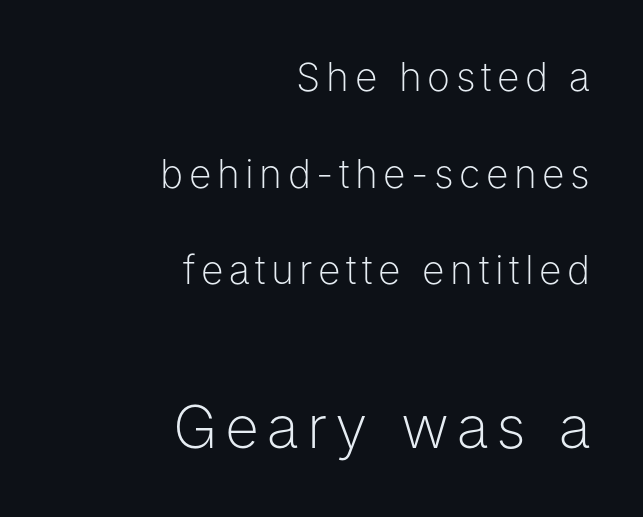
The image shows 59 px light sans-serif type, upright; set right-aligned, loose line spacing (2.48x), not underlined; the second (bottom) block is 1.51x larger; low stroke contrast and a medium x-height.
